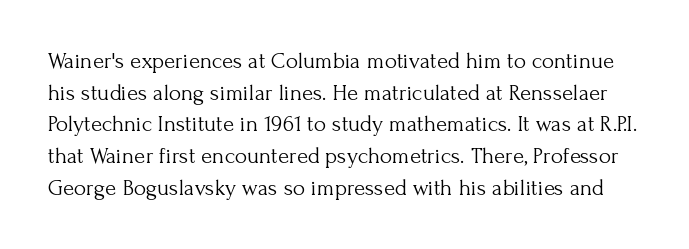
Q: Is the text bold? A: No.
Q: Is the text italic (slanted)? A: No, it is upright.
Q: Is the text underlined? A: No.
Q: Is the spacing between letters normal or unusually wide? A: Normal.
Q: Is the spacing between lines tight, normal or loose? A: Normal.
